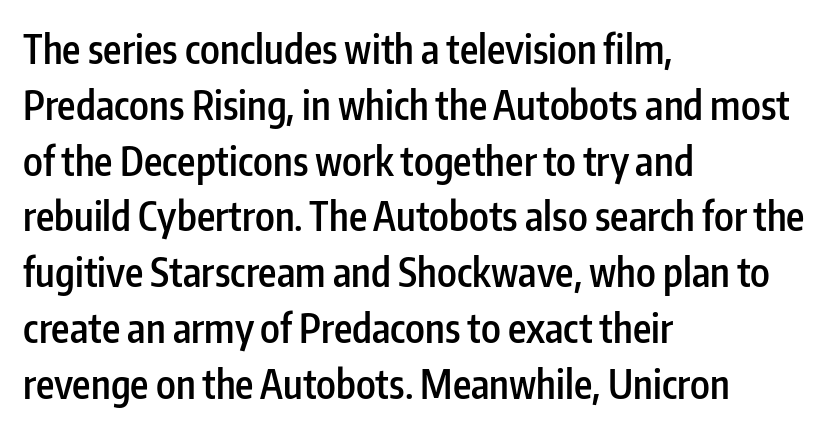
Q: Is the text bold? A: Semi-bold.
Q: Is the text italic (slanted)? A: No, it is upright.
Q: Is the typeface a serif or a sans-serif typeface? A: Sans-serif.
Q: Is the text underlined? A: No.
Q: How is the paragraph aligned? A: Left-aligned.
Q: Is the spacing between letters normal or unusually wide? A: Normal.
Q: Is the spacing between lines tight, normal or loose? A: Normal.
Q: Width (condensed, normal, or wide)? A: Condensed.
Q: Stroke contrast? A: Low.
Q: x-height? A: Medium.
Q: Monospaced? A: No.
